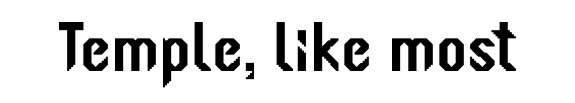
The lettering stays uniformly vertical, giving the passage a roman look. Characters follow at the spacing the type designer built in. Check the space under the baseline: it is left empty. These lines are rendered in a variable-pitch font.
